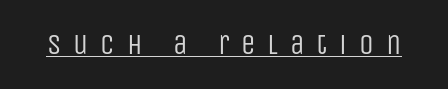
{"serif": "no", "italic": "no", "bold": "no", "weight": "regular", "width": "condensed", "stroke_contrast": "low", "x_height": "large", "monospaced": "no", "underline": "yes", "letter_spacing": "wide", "letter_spacing_em": 0.41, "glyph_px": 29}
